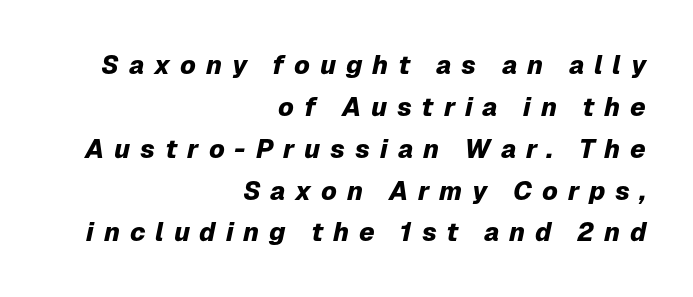
Display-style spreading of the glyphs; the letterfit is very open. Does the leading feel generous? No, just average. Quick note: italic. Rule under the text: the space is simply empty. The paragraph shown leans on its right margin.
